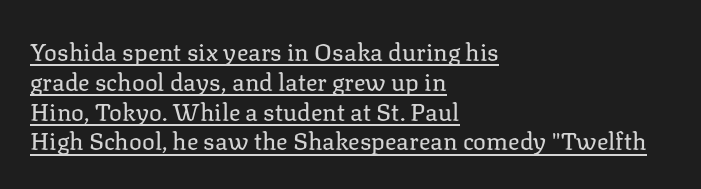
Q: Is the text bold? A: No.
Q: Is the text italic (slanted)? A: No, it is upright.
Q: Is the text underlined? A: Yes.
Q: How is the paragraph aligned? A: Left-aligned.
Q: Is the spacing between letters normal or unusually wide? A: Normal.
